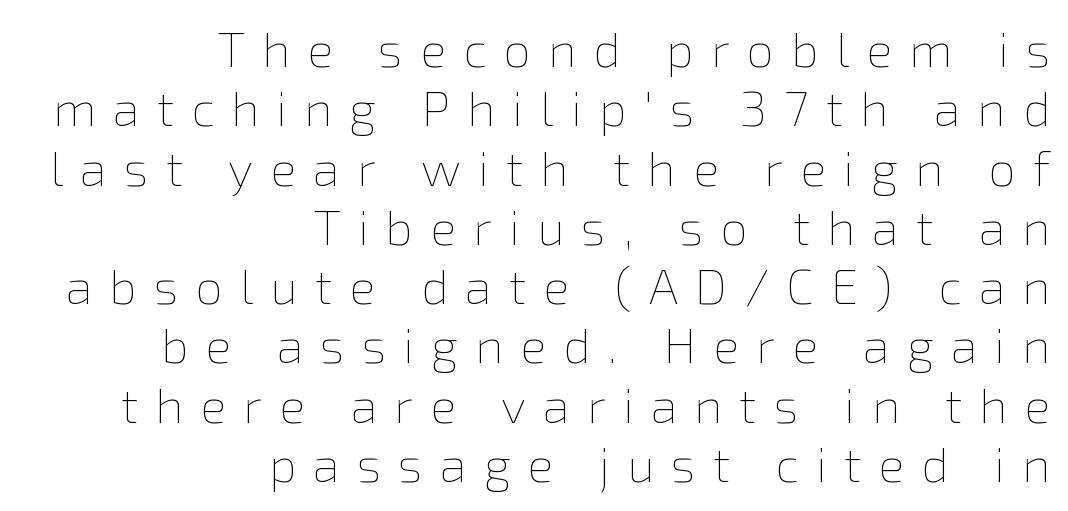
What stands out about the letter spacing? Its width — letters are far apart. Beneath every word, the page is bare. Rendered with straight, roman letterforms. Does the copy run flush right? Yes — the right margin is perfectly even.
